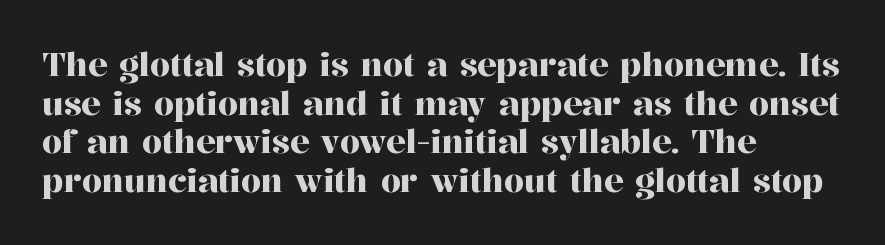
The image shows 32 px serif type, upright; set left-aligned, line spacing 1.21x, normal letter spacing, not underlined; high stroke contrast and a medium x-height.
